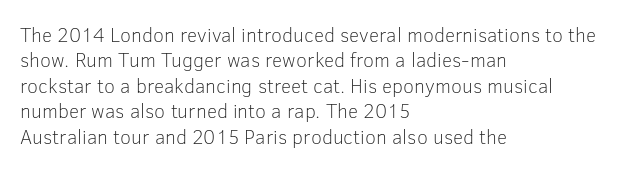
The rows are spaced the way most documents space them. Weight: in the light-to-regular range. Each word holds together tightly as a unit, with standard inter-letter gaps. Nobody drew a line under any word here.
